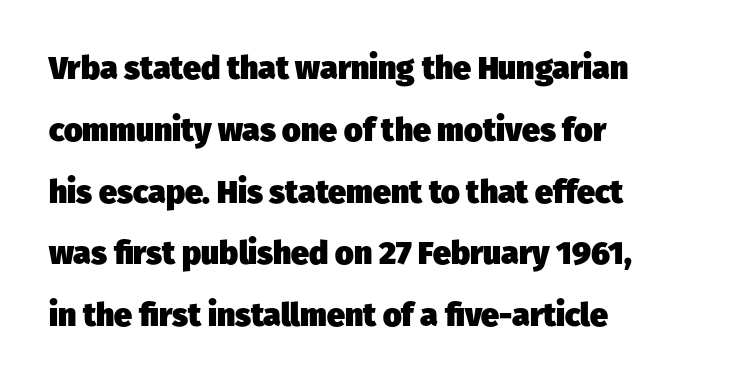
Q: Is the text bold? A: Yes.
Q: Is the typeface a serif or a sans-serif typeface? A: Sans-serif.
Q: Is the text underlined? A: No.
Q: How is the paragraph aligned? A: Left-aligned.
Q: Is the spacing between letters normal or unusually wide? A: Normal.
Q: Is the spacing between lines tight, normal or loose? A: Loose.
Q: Width (condensed, normal, or wide)? A: Normal.
Q: Stroke contrast? A: Low.
Q: x-height? A: Medium.
Q: Monospaced? A: No.
